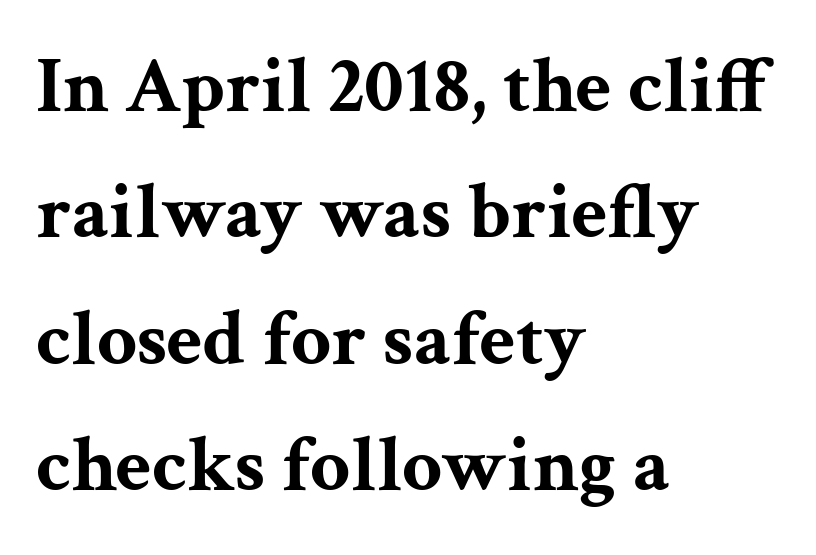
Q: Is the text bold? A: Yes.
Q: Is the text italic (slanted)? A: No, it is upright.
Q: Is the typeface a serif or a sans-serif typeface? A: Serif.
Q: Is the text underlined? A: No.
Q: How is the paragraph aligned? A: Left-aligned.
Q: Is the spacing between letters normal or unusually wide? A: Normal.
Q: Is the spacing between lines tight, normal or loose? A: Normal.
Q: Width (condensed, normal, or wide)? A: Wide.
Q: Stroke contrast? A: Medium.
Q: x-height? A: Medium.
Q: Monospaced? A: No.
